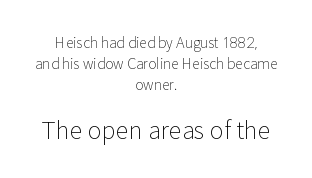
The image shows 24 px text type, upright; set centered, normal line spacing (1.5x), normal letter spacing, not underlined; the second (bottom) block is 1.71x larger.
